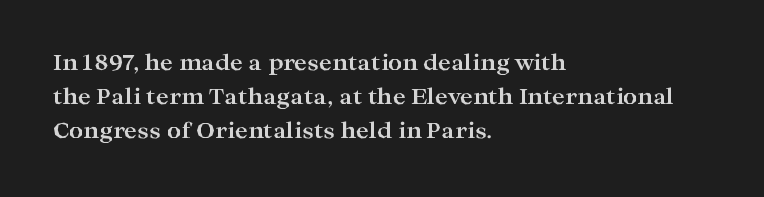
The image shows 22 px bold type, upright; set left-aligned, normal line spacing (1.54x), normal letter spacing, not underlined.
